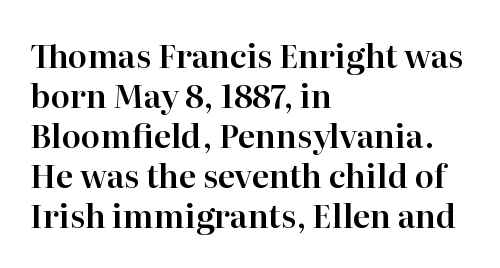
{"serif": "yes", "italic": "no", "width": "normal", "stroke_contrast": "high", "x_height": "medium", "monospaced": "no", "underline": "no", "align": "left", "line_spacing": "normal", "line_spacing_ratio": 1.25, "letter_spacing": "normal", "letter_spacing_em": 0.0, "glyph_px": 32}
